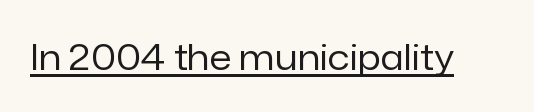
Looks like regular typesetting: each glyph gets only the width it needs. Unlike a traditional serif, this face leaves its strokes unadorned. Rendered with straight, roman letterforms. Underlining? Definitely there.
